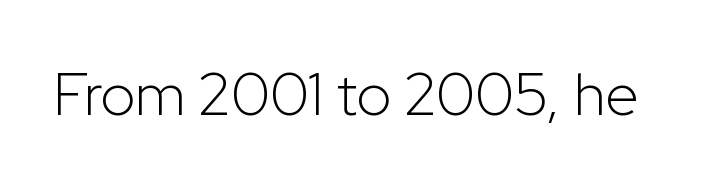
The image shows 60 px light sans-serif type, upright; set normal letter spacing, not underlined; low stroke contrast and a medium x-height.
